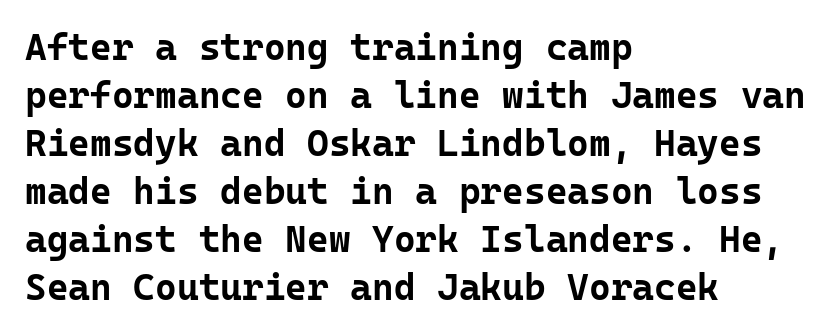
In terms of weight, the rendering is a true, heavy bold. Line spacing here is normal. This sample uses an upright cut, with every glyph sitting square on the baseline. The strip under each line holds only bare page. Fixed-width glyphs throughout — classic coding-font behaviour.
